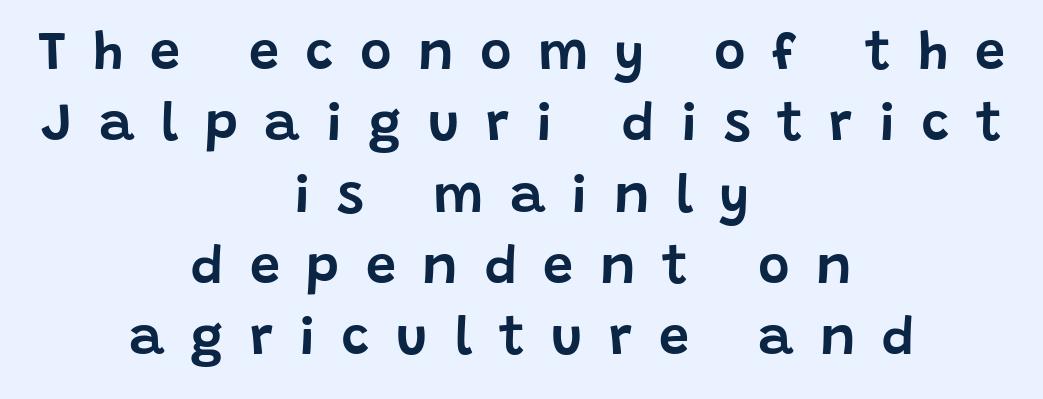
The face used here is rendered with a markedly widened letterfit. This sample is center-justified, so both line endings float freely. Every stem runs plumb, perpendicular to the baseline. Summary of vertical rhythm: regular, with standard interline spacing. Unlike a traditional serif, this face leaves its strokes unadorned. Letters rest on an invisible, unmarked baseline.
